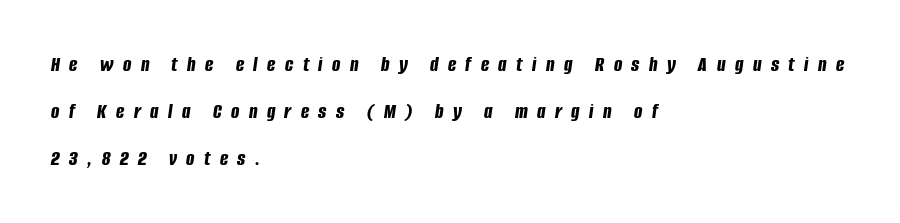
This rendering features lettering with no underline. Is there much room between lines? Yes — plenty of vertical air separates them. The typesetter chose a ragged-right arrangement here. Does extra space separate the letters? Yes, quite a lot of it.
